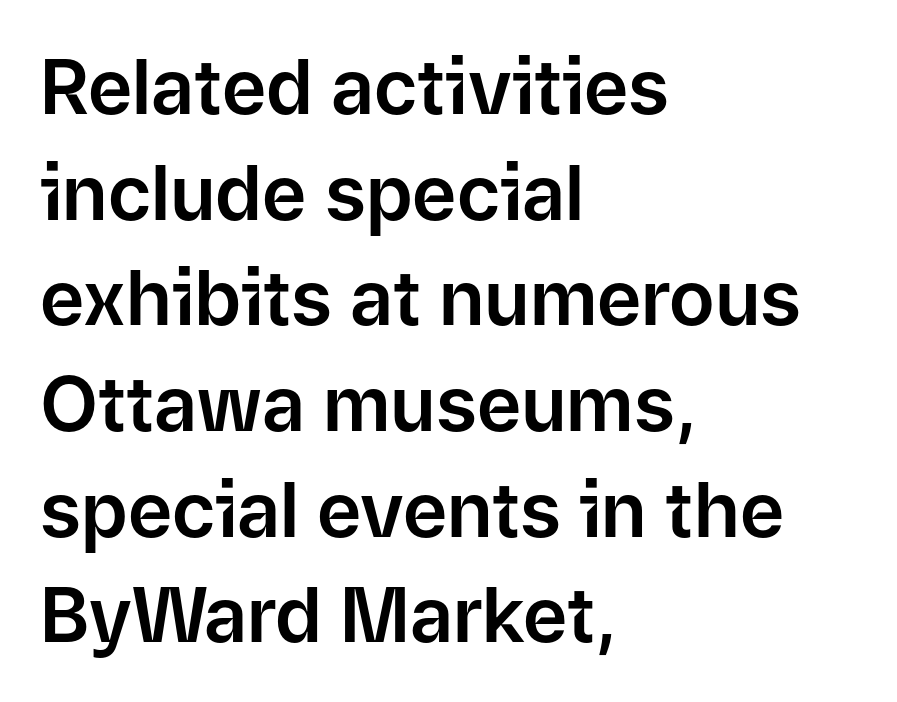
{"serif": "no", "italic": "no", "width": "normal", "stroke_contrast": "low", "x_height": "medium", "monospaced": "no", "underline": "no", "align": "left", "line_spacing": "normal", "line_spacing_ratio": 1.39, "letter_spacing": "normal", "letter_spacing_em": 0.0, "glyph_px": 76}
